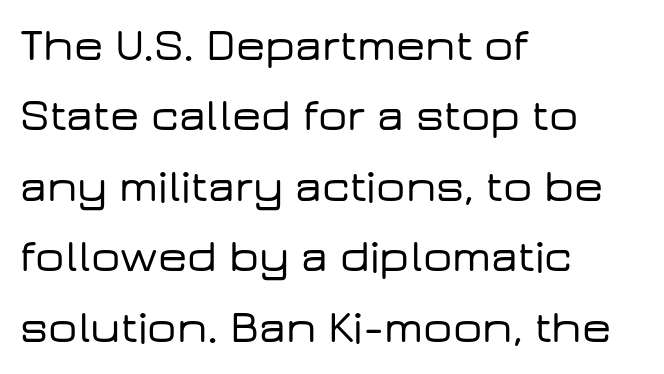
Q: Is the text italic (slanted)? A: No, it is upright.
Q: Is the typeface a serif or a sans-serif typeface? A: Sans-serif.
Q: Is the text underlined? A: No.
Q: How is the paragraph aligned? A: Left-aligned.
Q: Is the spacing between letters normal or unusually wide? A: Normal.
Q: Is the spacing between lines tight, normal or loose? A: Normal.
Q: Width (condensed, normal, or wide)? A: Wide.
Q: Stroke contrast? A: Low.
Q: x-height? A: Medium.
Q: Monospaced? A: No.
